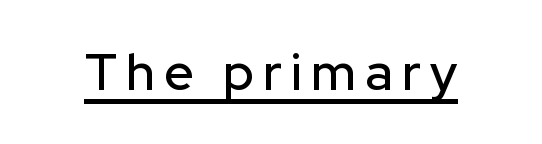
{"serif": "no", "italic": "no", "width": "normal", "stroke_contrast": "low", "x_height": "medium", "monospaced": "no", "underline": "yes", "glyph_px": 51}
